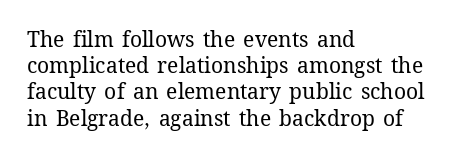
{"italic": "no", "bold": "no", "underline": "no", "align": "left", "line_spacing": "normal", "line_spacing_ratio": 1.25, "letter_spacing": "normal", "letter_spacing_em": 0.0, "glyph_px": 21}
